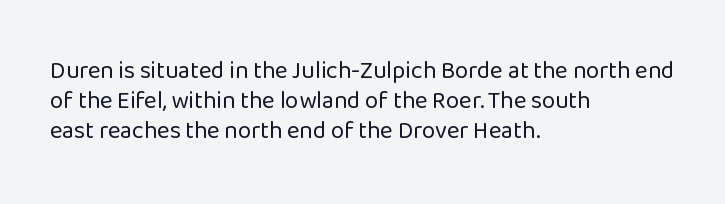
Q: Is the text bold? A: No.
Q: Is the text italic (slanted)? A: No, it is upright.
Q: Is the text underlined? A: No.
Q: How is the paragraph aligned? A: Left-aligned.
Q: Is the spacing between letters normal or unusually wide? A: Normal.
Q: Is the spacing between lines tight, normal or loose? A: Normal.
